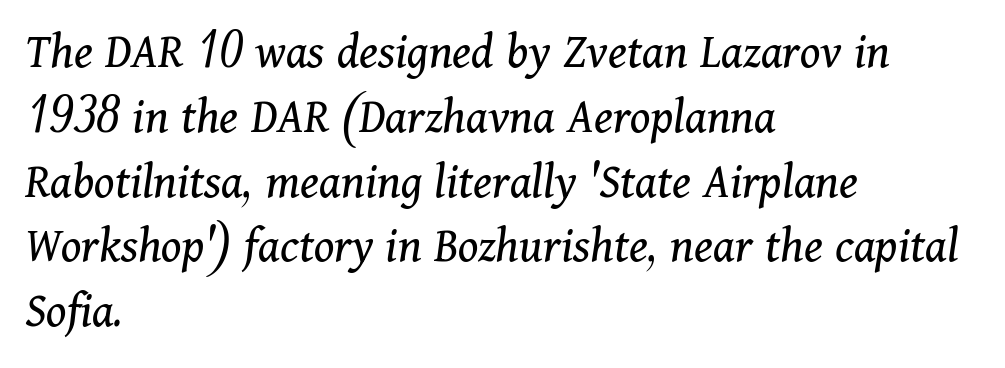
Weight: regular or lighter. Here the glyphs are tracked normally, forming tight word shapes. Italic: yes, the glyphs are oblique. The baseline area is clear.
